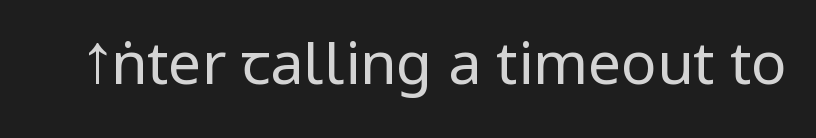
You could not count columns in this text — the font is proportionally spaced. Serif or sans? Sans — the stroke terminals are bare. Honestly, there is no underline to notice here at all. Stroke thickness stays within the range of a standard reading face or lighter. Rendered with straight, roman letterforms. Tracking value appears to be zero — textbook default spacing.
